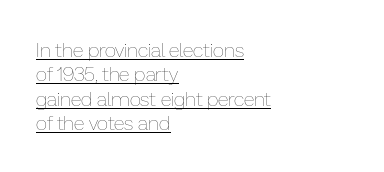
Students, note that the glyphs here touch the page at normal intervals. The setting favours the left margin, as ordinary paragraphs usually do. The characters are drawn with everyday or finer stroke widths. The rendering uses the underline text-decoration. Rendered with straight, roman letterforms.
